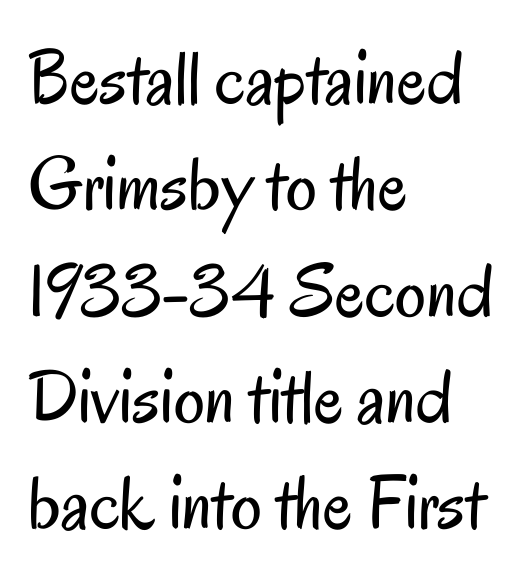
{"serif": "no", "italic": "no", "bold": "no", "weight": "regular", "width": "condensed", "stroke_contrast": "low", "x_height": "small", "monospaced": "no", "underline": "no", "align": "left", "line_spacing": "normal", "line_spacing_ratio": 1.38, "letter_spacing": "normal", "letter_spacing_em": 0.0, "glyph_px": 77}
